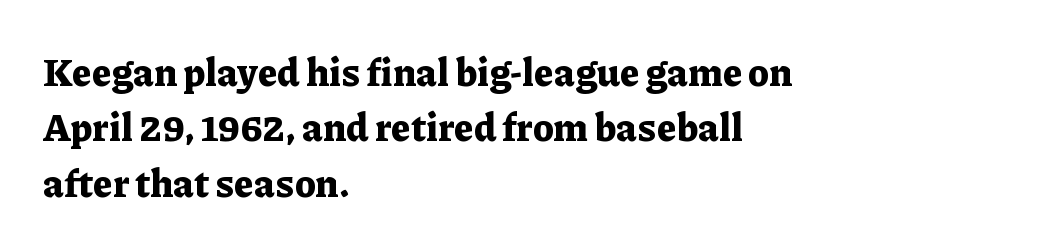
Q: Is the text bold? A: Yes.
Q: Is the text italic (slanted)? A: No, it is upright.
Q: Is the typeface a serif or a sans-serif typeface? A: Serif.
Q: Is the text underlined? A: No.
Q: How is the paragraph aligned? A: Left-aligned.
Q: Is the spacing between letters normal or unusually wide? A: Normal.
Q: Is the spacing between lines tight, normal or loose? A: Normal.
Q: Width (condensed, normal, or wide)? A: Normal.
Q: Stroke contrast? A: Low.
Q: x-height? A: Medium.
Q: Monospaced? A: No.
